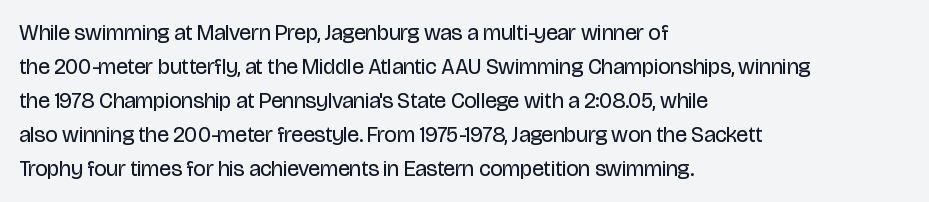
{"italic": "no", "bold": "no", "underline": "no", "align": "left", "line_spacing": "normal", "line_spacing_ratio": 1.55, "letter_spacing": "normal", "letter_spacing_em": 0.0, "glyph_px": 22}
